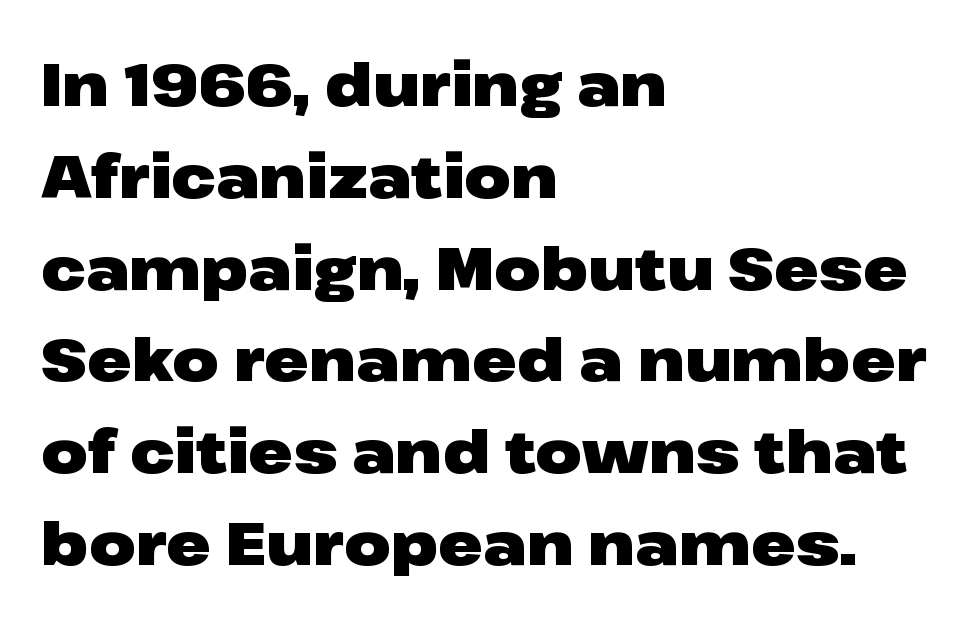
The baseline area is clear. The characters display no serif detailing; their extremities are plain. Layout note: lines flush left. Does extra space separate the letters? No, they use regular spacing.
